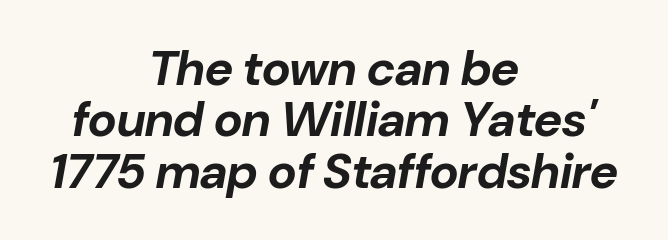
Yep, that's italic — everything's leaning. This sample trades vertical openness for compactness between lines. Short note: letters normally spaced. Character widths vary here, with narrow letters taking less room than wide ones. Chunky letters — that's bold for sure.
